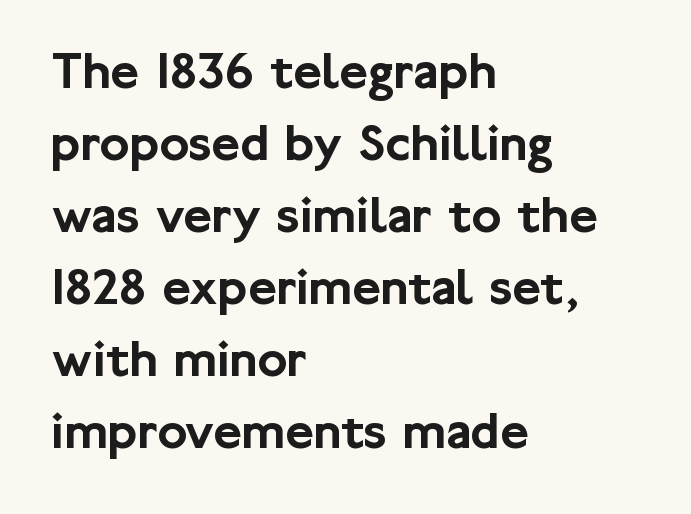
Q: Is the text italic (slanted)? A: No, it is upright.
Q: Is the typeface a serif or a sans-serif typeface? A: Sans-serif.
Q: Is the text underlined? A: No.
Q: How is the paragraph aligned? A: Left-aligned.
Q: Is the spacing between letters normal or unusually wide? A: Normal.
Q: Is the spacing between lines tight, normal or loose? A: Normal.
Q: Width (condensed, normal, or wide)? A: Normal.
Q: Stroke contrast? A: Low.
Q: x-height? A: Medium.
Q: Monospaced? A: No.
